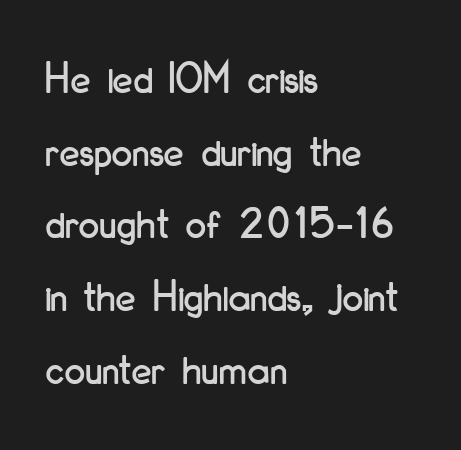
{"serif": "no", "italic": "no", "width": "condensed", "stroke_contrast": "low", "x_height": "small", "monospaced": "no", "underline": "no", "align": "left", "line_spacing": "normal", "line_spacing_ratio": 1.58, "letter_spacing": "normal", "letter_spacing_em": 0.0, "glyph_px": 46}
